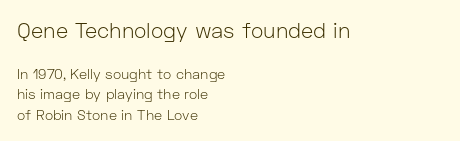
{"italic": "no", "bold": "no", "underline": "no", "align": "left", "line_spacing": "normal", "line_spacing_ratio": 1.47, "letter_spacing": "normal", "letter_spacing_em": 0.0, "larger_block": "first", "size_ratio": 1.5, "glyph_px": 21}
